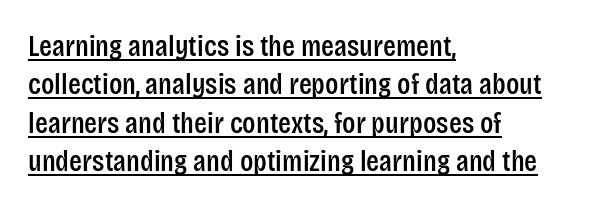
{"serif": "no", "italic": "no", "width": "condensed", "stroke_contrast": "low", "x_height": "large", "monospaced": "no", "underline": "yes", "align": "left", "line_spacing": "normal", "line_spacing_ratio": 1.28, "letter_spacing": "normal", "letter_spacing_em": 0.0, "glyph_px": 30}
